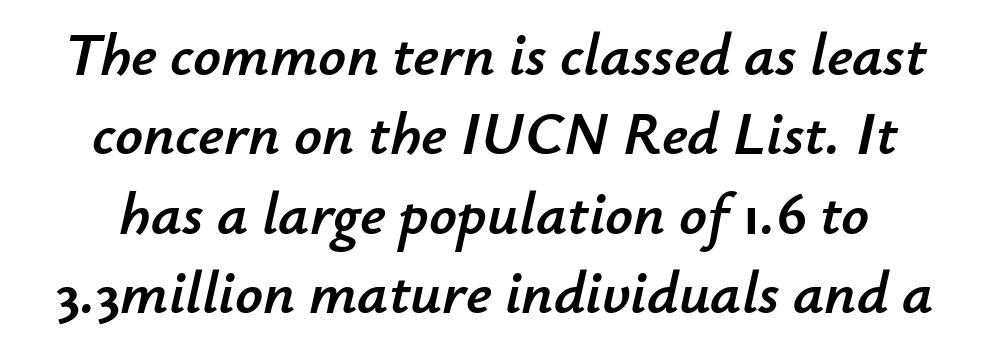
The rendering keeps characters at their native spacing. The space directly below the letters is spotless. Caption: multi-line text, centered on the measure. If you measured baseline to baseline, you'd find a middling distance. The face used here is proportionally spaced, like ordinary book or web type. Every character sits at an angle, as italics do.
